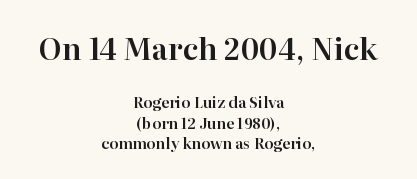
The image shows 30 px serif type, upright; set centered, normal line spacing (1.39x), normal letter spacing, not underlined; the first (top) block is 2.0x larger; high stroke contrast and a medium x-height.
